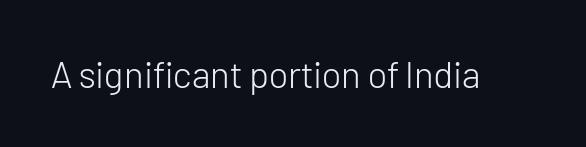
Unmarked baselines from the first word to the last. This is not heavy type; no bold has been used. The font's upright variant was chosen for this text. There is no visible air inserted between adjacent glyphs. These lines are rendered in a variable-pitch font. The characters display no serif detailing; their extremities are plain.
